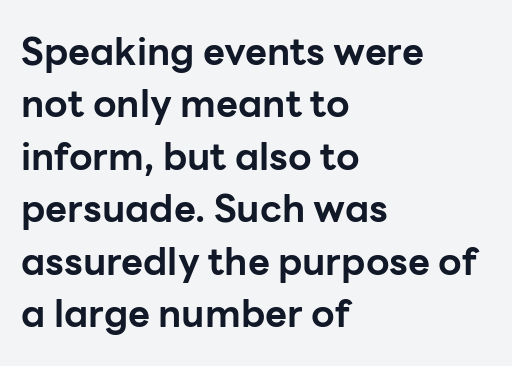
Q: Is the text bold? A: Yes.
Q: Is the text italic (slanted)? A: No, it is upright.
Q: Is the typeface a serif or a sans-serif typeface? A: Sans-serif.
Q: Is the text underlined? A: No.
Q: How is the paragraph aligned? A: Left-aligned.
Q: Is the spacing between letters normal or unusually wide? A: Normal.
Q: Is the spacing between lines tight, normal or loose? A: Normal.
Q: Width (condensed, normal, or wide)? A: Normal.
Q: Stroke contrast? A: Low.
Q: x-height? A: Medium.
Q: Monospaced? A: No.
